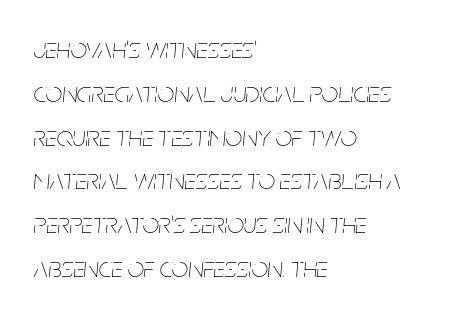
The image shows 29 px thin, condensed type, italic (leaning right); set left-aligned, normal line spacing (1.51x), normal letter spacing, not underlined; low stroke contrast and a large x-height.
